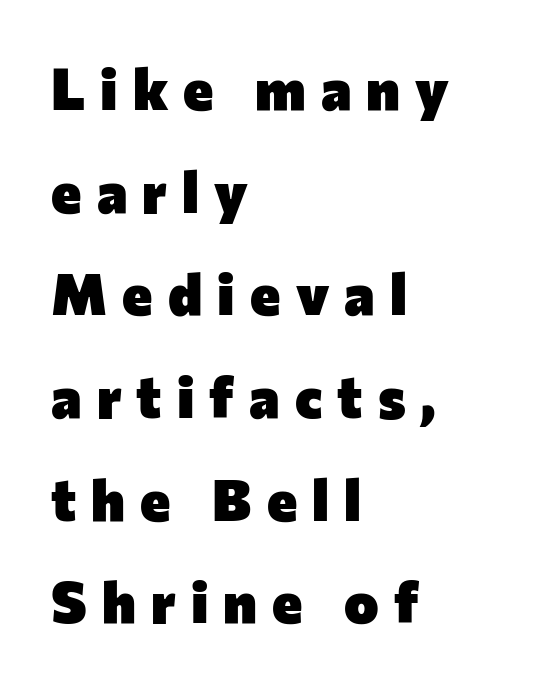
The image shows 58 px heavy sans-serif type, upright; set left-aligned, line spacing 1.77x, unusually wide letter spacing (+0.26 em), not underlined; low stroke contrast and a medium x-height.
